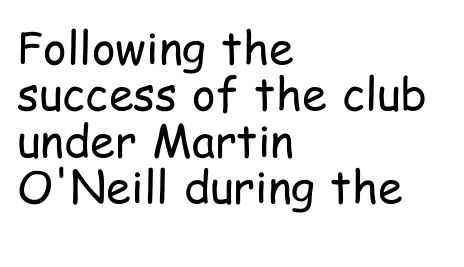
A typesetter would call this proportional, since set widths differ per character. Descender tails drop into unmarked territory. In terms of leading, this rendering errs on the cramped side. The characters display no serif detailing; their extremities are plain. Counters stay open thanks to moderate or lighter strokes.
